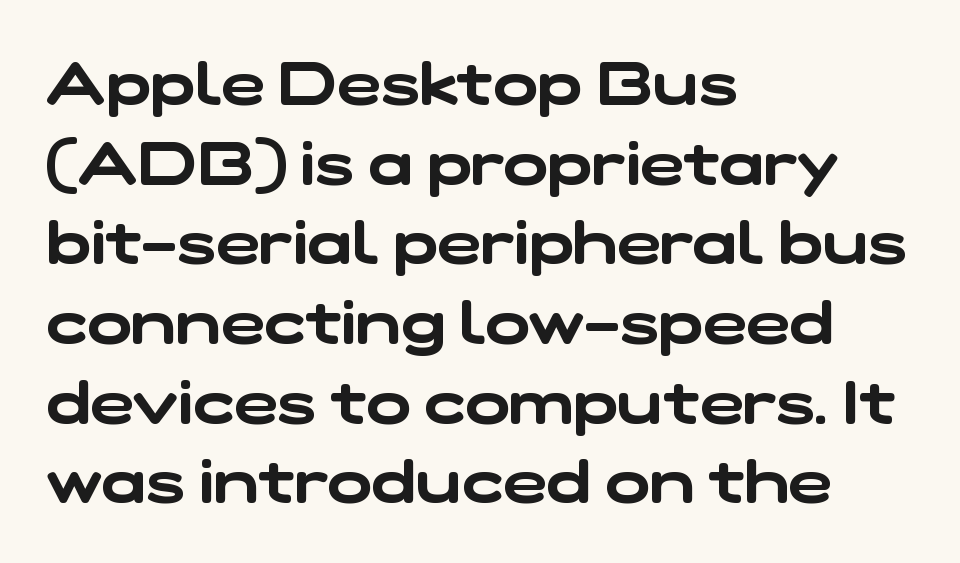
{"serif": "no", "width": "wide", "stroke_contrast": "low", "x_height": "medium", "monospaced": "no", "underline": "no", "align": "left", "line_spacing": "normal", "line_spacing_ratio": 1.35, "letter_spacing": "normal", "letter_spacing_em": 0.0, "glyph_px": 59}
